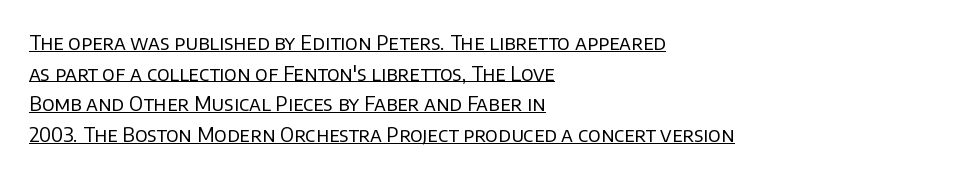
Q: Is the text bold? A: No.
Q: Is the text italic (slanted)? A: No, it is upright.
Q: Is the text underlined? A: Yes.
Q: How is the paragraph aligned? A: Left-aligned.
Q: Is the spacing between letters normal or unusually wide? A: Normal.
Q: Is the spacing between lines tight, normal or loose? A: Normal.
